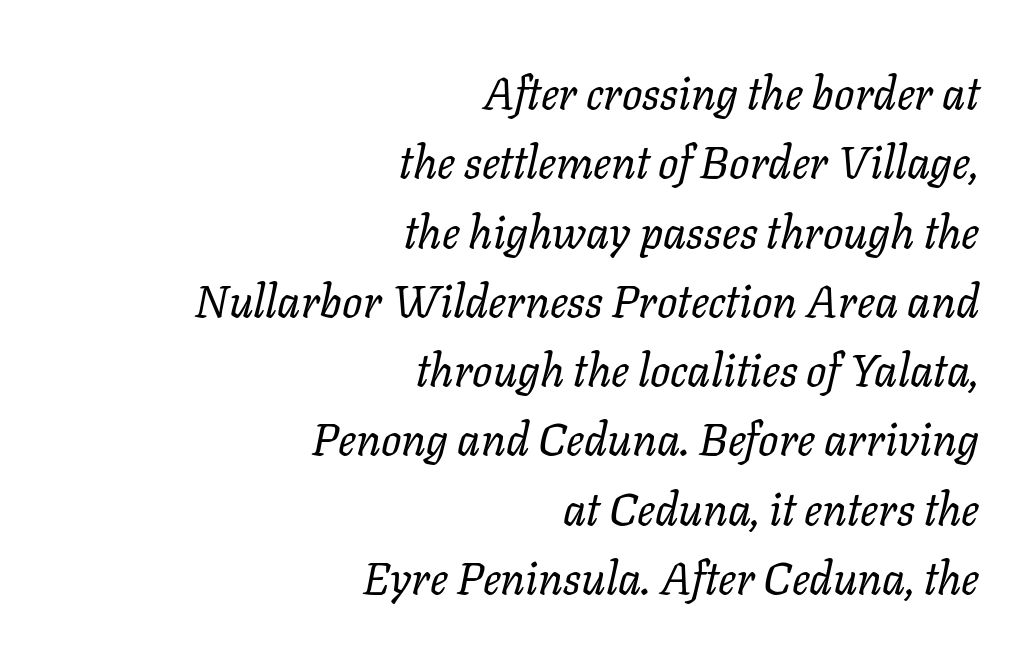
Any mark beneath the type? The region is blank. You could call the tracking neutral — neither tight nor loose. An italicized treatment has been applied to the whole sample. The rendering uses natural spacing where letterforms have individual widths. The text block is weighted toward the right margin, trailing off unevenly leftward. In terms of leading, this rendering sits right in the middle.
